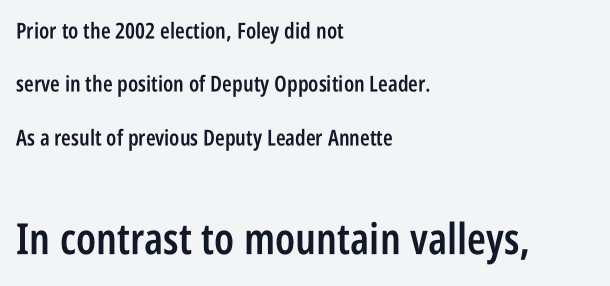
{"serif": "no", "italic": "no", "bold": "semi", "weight": "semibold", "width": "condensed", "stroke_contrast": "low", "x_height": "large", "monospaced": "no", "underline": "no", "align": "left", "line_spacing": "loose", "line_spacing_ratio": 2.43, "letter_spacing": "normal", "letter_spacing_em": 0.0, "larger_block": "second", "size_ratio": 1.95, "glyph_px": 43}
